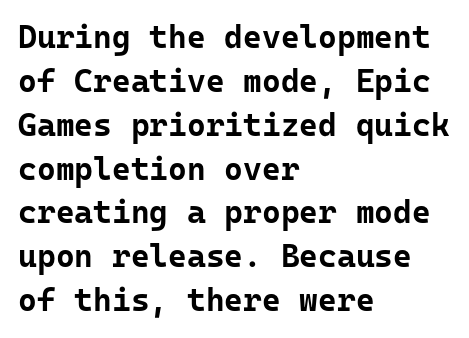
This sample is left-justified, so line endings fall wherever the words run out. Thick stems and heavy bowls — unmistakably bold. Stroke terminals: plain, sans-serif. Look at the tracking — it's just the regular setting, nothing added.
